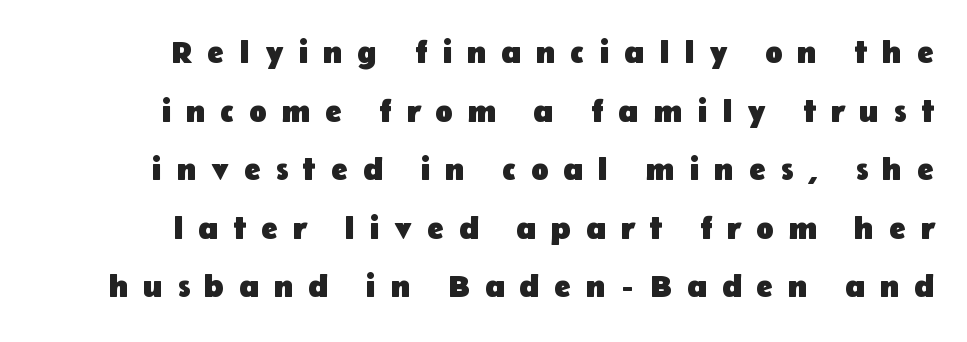
Character widths vary here, with narrow letters taking less room than wide ones. You can tell it's not italic because the verticals are truly vertical. Serif or sans? Sans — the stroke terminals are bare. As a designer I'd log this as weight 700, bold. One-word summary of the alignment: right.
